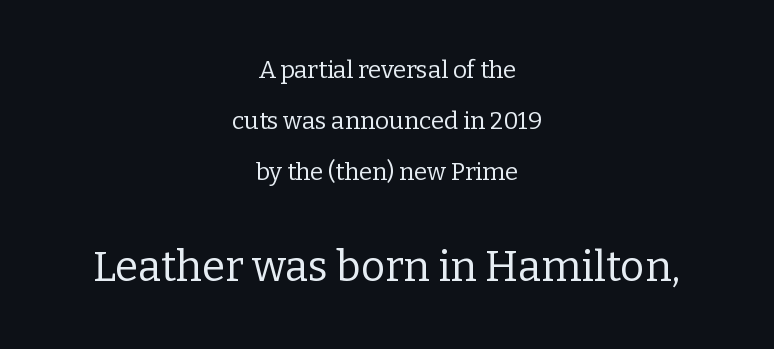
Q: Is the text bold? A: No.
Q: Is the text italic (slanted)? A: No, it is upright.
Q: Is the typeface a serif or a sans-serif typeface? A: Serif.
Q: Is the text underlined? A: No.
Q: How is the paragraph aligned? A: Centered.
Q: Is the spacing between letters normal or unusually wide? A: Normal.
Q: Is the spacing between lines tight, normal or loose? A: Loose.
Q: Which block of text is set in a larger size, the first (top) or the second (bottom)? A: The second (bottom) one.
Q: Width (condensed, normal, or wide)? A: Normal.
Q: Stroke contrast? A: Low.
Q: x-height? A: Medium.
Q: Monospaced? A: No.
